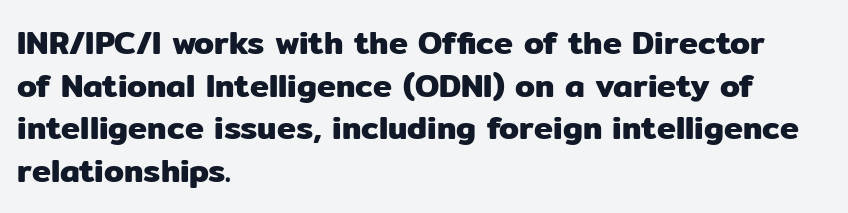
Q: Is the text italic (slanted)? A: No, it is upright.
Q: Is the typeface a serif or a sans-serif typeface? A: Sans-serif.
Q: Is the text underlined? A: No.
Q: How is the paragraph aligned? A: Left-aligned.
Q: Is the spacing between letters normal or unusually wide? A: Normal.
Q: Is the spacing between lines tight, normal or loose? A: Normal.
Q: Width (condensed, normal, or wide)? A: Normal.
Q: Stroke contrast? A: Low.
Q: x-height? A: Medium.
Q: Monospaced? A: No.
